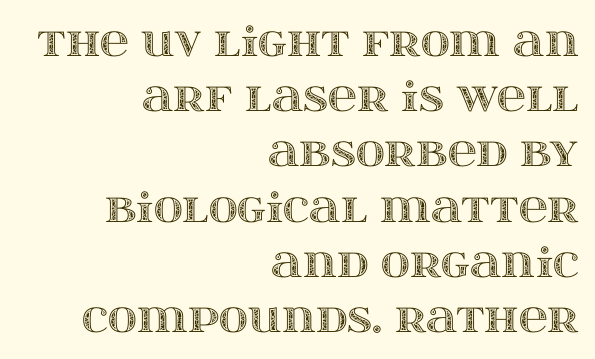
Normally led — the rows are evenly, conventionally spaced. Nobody touched the tracking dial on this one. Is the block centered? No — it sits flush against the right margin. The baseline area is clear. This sample has the flowing, uneven cadence of proportional lettering. Italic: no, the glyphs are upright roman.
